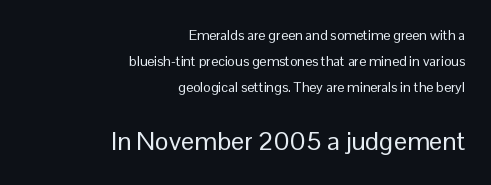
Q: Is the text bold? A: No.
Q: Is the text italic (slanted)? A: No, it is upright.
Q: Is the text underlined? A: No.
Q: How is the paragraph aligned? A: Right-aligned.
Q: Is the spacing between letters normal or unusually wide? A: Normal.
Q: Which block of text is set in a larger size, the first (top) or the second (bottom)? A: The second (bottom) one.
